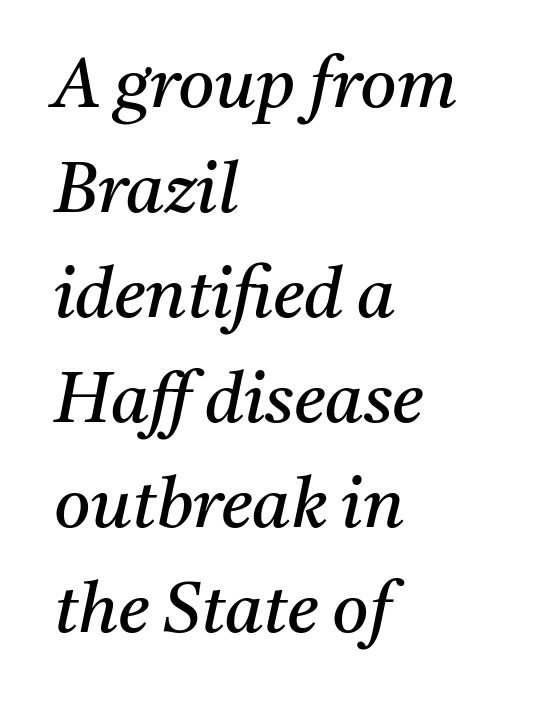
{"serif": "yes", "italic": "yes", "lean": "right", "slant_degrees": 11, "bold": "no", "weight": "regular", "width": "normal", "stroke_contrast": "medium", "x_height": "medium", "monospaced": "no", "underline": "no", "align": "left", "line_spacing": "normal", "line_spacing_ratio": 1.5, "letter_spacing": "normal", "letter_spacing_em": 0.0, "glyph_px": 70}
